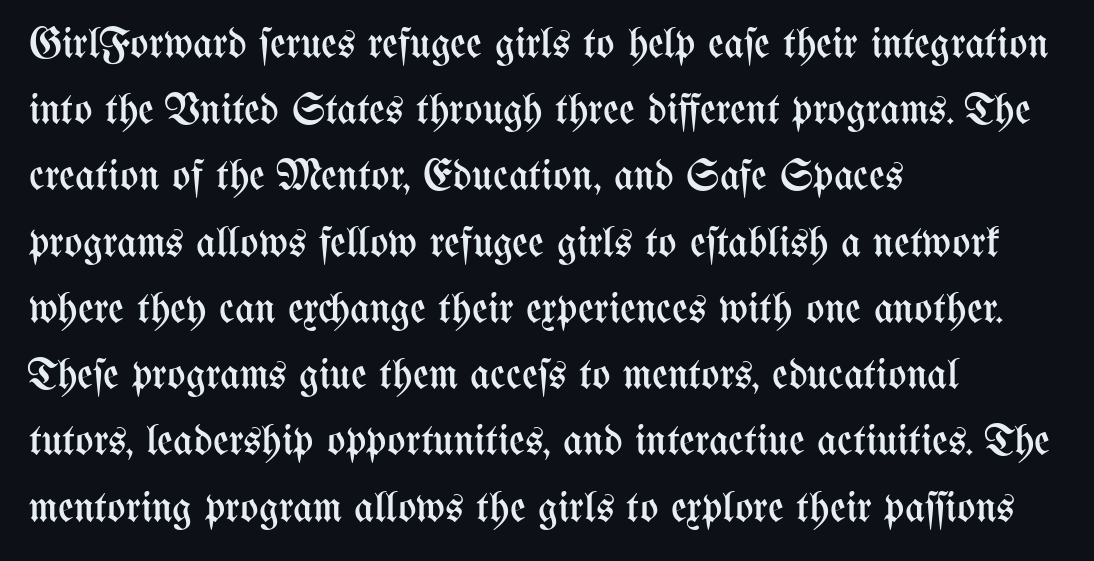
No extra ink here — the face is not bold. The passage shown stacks its lines at a standard gap. You could not count columns in this text — the font is proportionally spaced. Nobody drew a line under any word here. The letters stand straight up with perfectly vertical stems.
